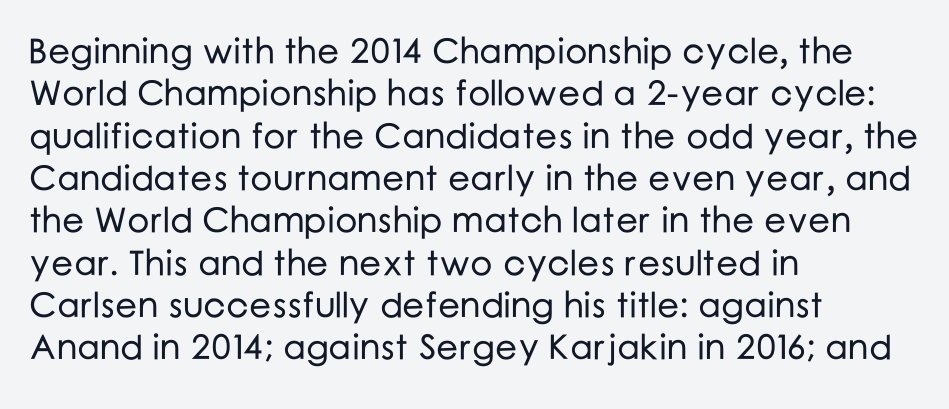
The strip under each line holds only bare page. Characters follow at the spacing the type designer built in. This rendering employs a face without finishing strokes, i.e., a sans-serif. Each line starts at the same left margin while the right side varies. Posture: vertical.
